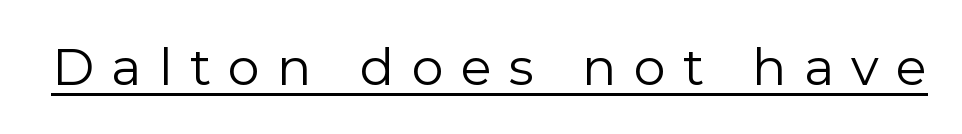
{"serif": "no", "italic": "no", "bold": "no", "weight": "regular", "width": "normal", "stroke_contrast": "low", "x_height": "medium", "monospaced": "no", "underline": "yes", "letter_spacing": "wide", "letter_spacing_em": 0.34, "glyph_px": 51}
